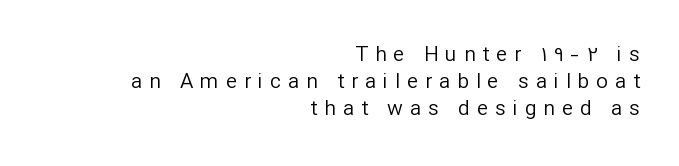
{"italic": "no", "bold": "no", "underline": "no", "align": "right", "line_spacing": "normal", "line_spacing_ratio": 1.28, "letter_spacing": "wide", "letter_spacing_em": 0.33, "glyph_px": 21}
